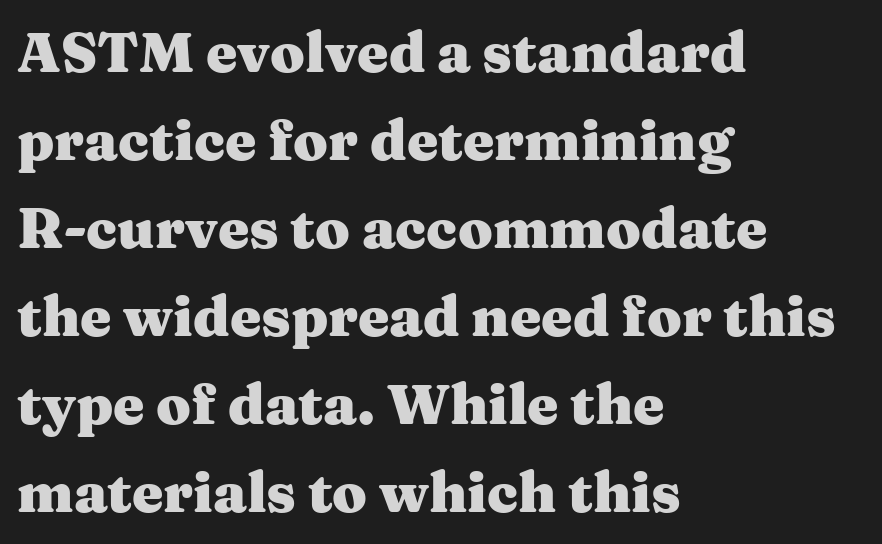
{"serif": "yes", "italic": "no", "bold": "yes", "weight": "heavy", "width": "wide", "stroke_contrast": "medium", "x_height": "medium", "monospaced": "no", "underline": "no", "align": "left", "line_spacing": "normal", "line_spacing_ratio": 1.57, "letter_spacing": "normal", "letter_spacing_em": 0.0, "glyph_px": 56}
